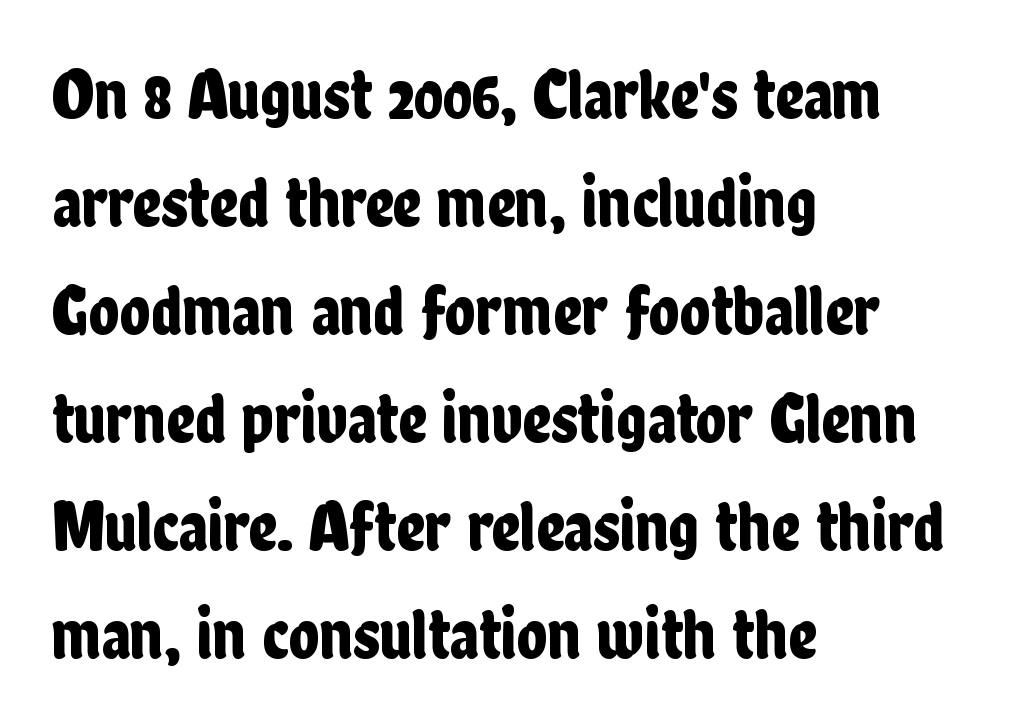
The image shows 71 px condensed sans-serif type, upright; set left-aligned, normal line spacing (1.52x), normal letter spacing, not underlined; low stroke contrast and a medium x-height.
